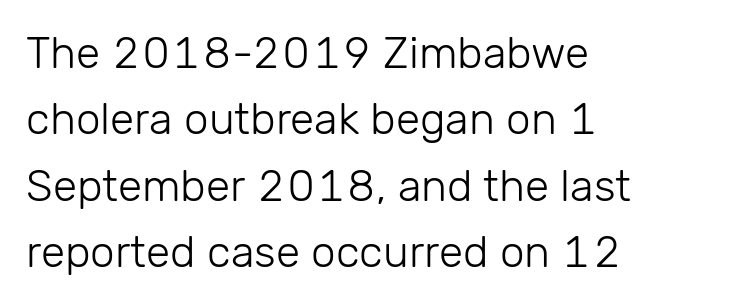
{"serif": "no", "italic": "no", "bold": "no", "weight": "light", "width": "normal", "stroke_contrast": "low", "x_height": "medium", "monospaced": "no", "underline": "no", "align": "left", "line_spacing": "normal", "line_spacing_ratio": 1.51, "letter_spacing": "normal", "letter_spacing_em": 0.0, "glyph_px": 44}
